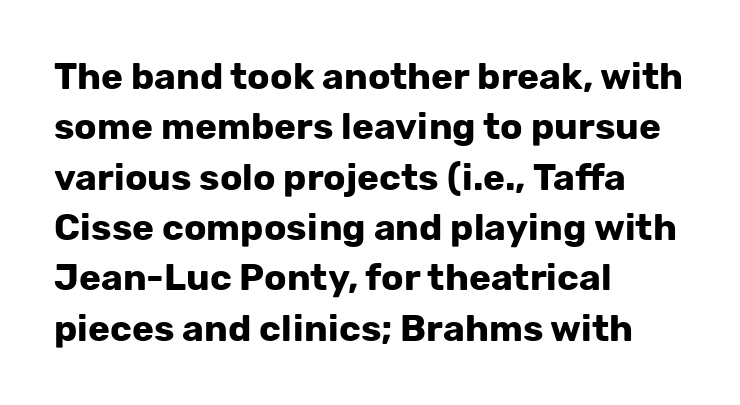
The image shows 37 px bold sans-serif type, upright; set left-aligned, normal line spacing (1.36x), normal letter spacing, not underlined; low stroke contrast and a medium x-height.
